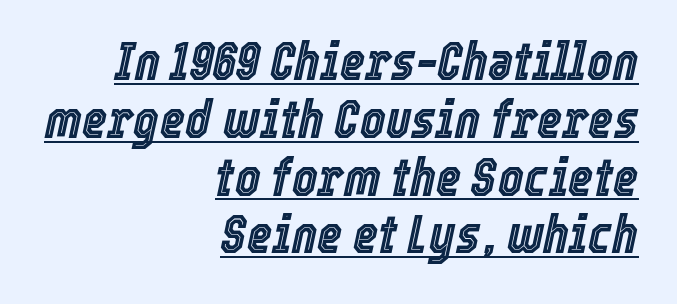
The axis of the letterforms is tilted away from vertical. A typographer would call this underscored text. Here the glyphs are tracked normally, forming tight word shapes. This sample is right-justified, so line beginnings fall wherever the words allow. Do the characters align in a grid? No, the font is proportional.
